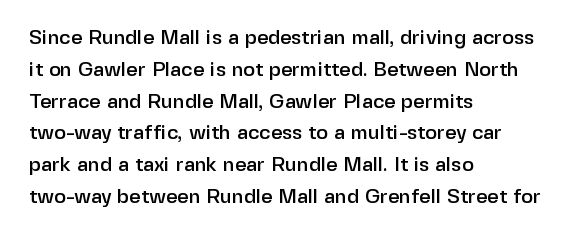
Q: Is the text italic (slanted)? A: No, it is upright.
Q: Is the text underlined? A: No.
Q: How is the paragraph aligned? A: Left-aligned.
Q: Is the spacing between letters normal or unusually wide? A: Normal.
Q: Is the spacing between lines tight, normal or loose? A: Normal.
